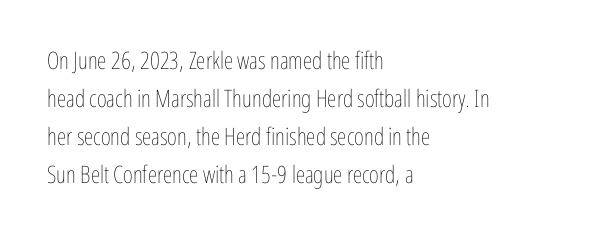
Is there much room between lines? A standard amount, neither cramped nor airy. A roman cut, with each character standing at attention. How are the letters spaced? Ordinarily, with no added tracking. This rendering features lettering with no underline. The paragraph shown leans on its left margin. The weight tops out at a normal text grade.
